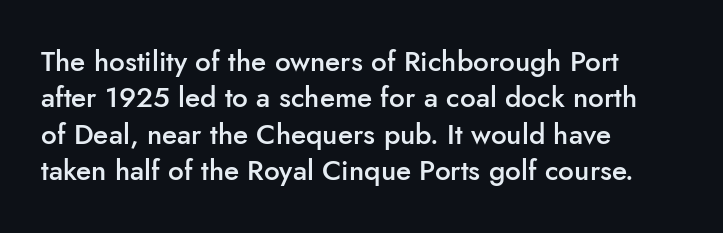
{"serif": "no", "italic": "no", "bold": "semi", "weight": "semibold", "width": "normal", "stroke_contrast": "low", "x_height": "small", "monospaced": "no", "underline": "no", "align": "left", "line_spacing": "normal", "line_spacing_ratio": 1.3, "letter_spacing": "normal", "letter_spacing_em": 0.0, "glyph_px": 28}
